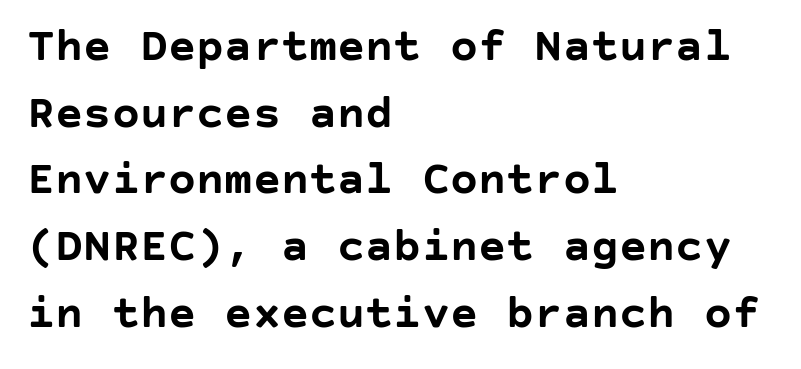
Q: Is the text bold? A: Yes.
Q: Is the text italic (slanted)? A: No, it is upright.
Q: Is the typeface a serif or a sans-serif typeface? A: Sans-serif.
Q: Is the text underlined? A: No.
Q: How is the paragraph aligned? A: Left-aligned.
Q: Is the spacing between letters normal or unusually wide? A: Normal.
Q: Is the spacing between lines tight, normal or loose? A: Normal.
Q: Width (condensed, normal, or wide)? A: Normal.
Q: Stroke contrast? A: Low.
Q: x-height? A: Large.
